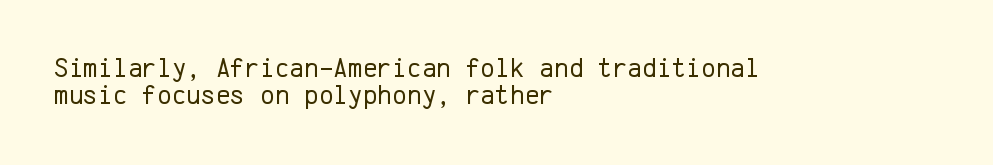
{"serif": "no", "italic": "no", "bold": "no", "weight": "regular", "width": "normal", "stroke_contrast": "low", "x_height": "medium", "monospaced": "yes", "underline": "no", "align": "left", "line_spacing": "tight", "line_spacing_ratio": 0.97, "letter_spacing": "normal", "letter_spacing_em": 0.0, "glyph_px": 28}
